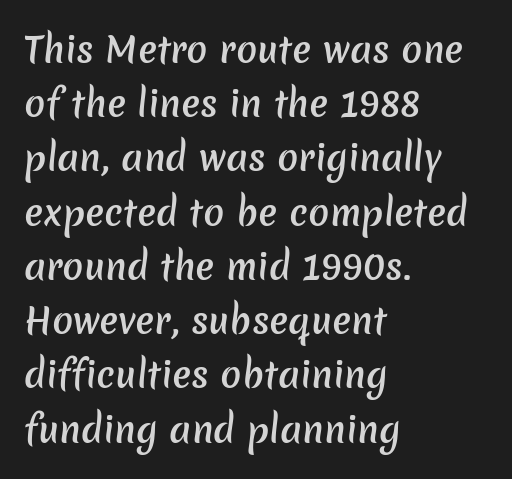
These lines are set flush left with a ragged right edge. Summary of vertical rhythm: regular, with standard interline spacing. Compared with an ordinary text face, these strokes are moderately heavier — a semibold. Decoration check: the copy has no underline. Spacing verdict: proportional, widths tailored to each character. The rendering shows plain stroke endings on the letterforms — a sans-serif design.
